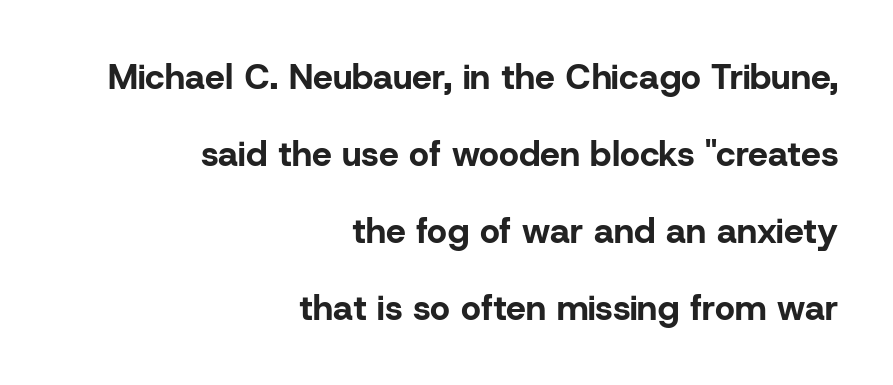
The image shows 35 px bold sans-serif type, upright; set right-aligned, loose line spacing (2.2x), normal letter spacing, not underlined; low stroke contrast and a medium x-height.
